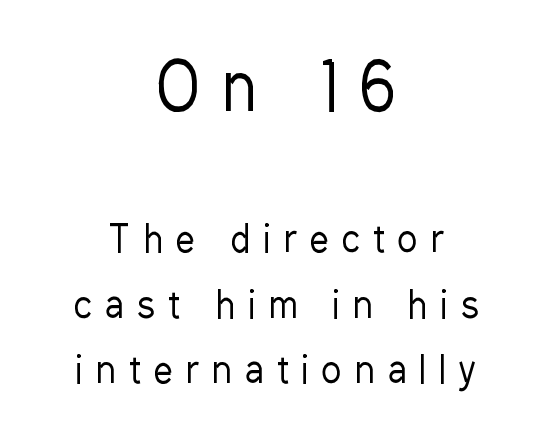
The image shows 65 px regular-weight, condensed sans-serif type, upright; set centered, line spacing 1.77x, unusually wide letter spacing (+0.37 em), not underlined; the first (top) block is 1.76x larger; low stroke contrast and a medium x-height.
